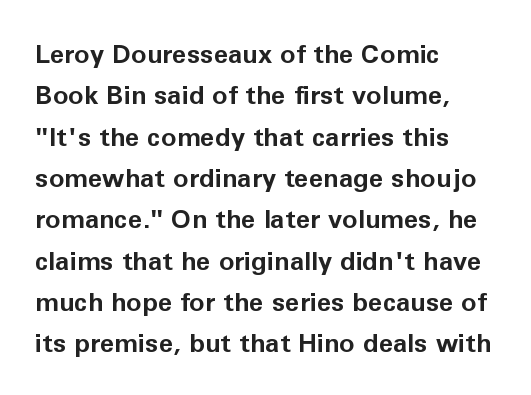
The image shows 26 px bold type, upright; set left-aligned, normal line spacing (1.59x), normal letter spacing, not underlined.
